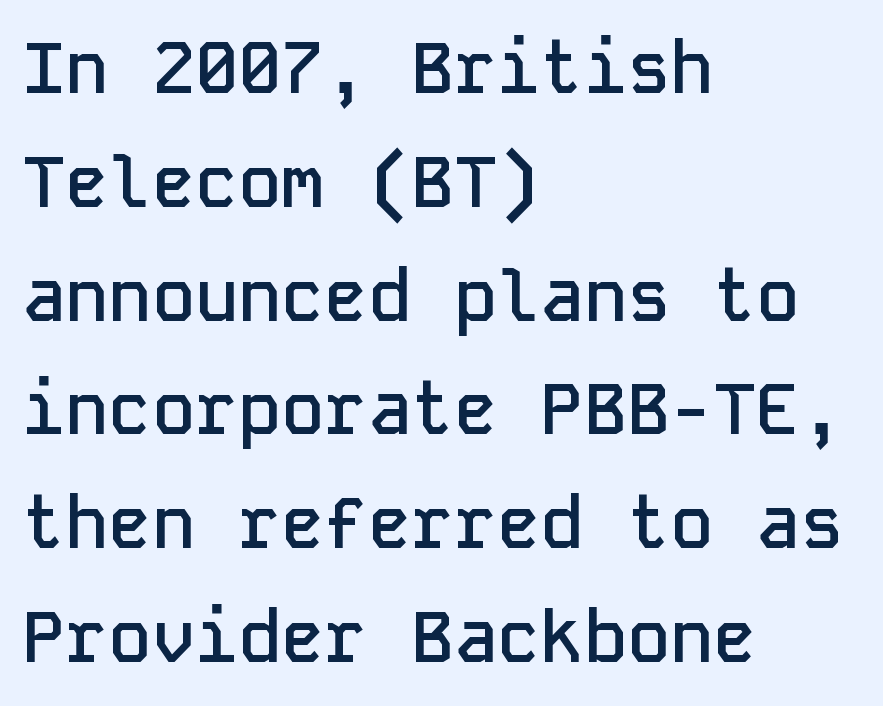
The image shows 72 px semibold sans-serif type, upright, monospaced; set left-aligned, normal line spacing (1.58x), normal letter spacing, not underlined; low stroke contrast and a medium x-height.
